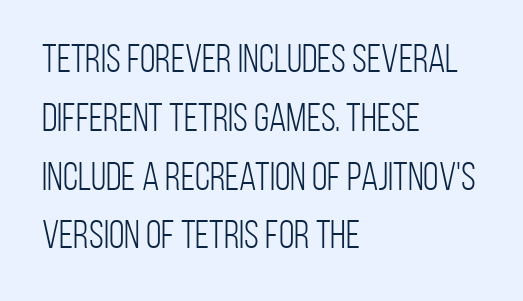
Q: Is the text bold? A: No.
Q: Is the text italic (slanted)? A: No, it is upright.
Q: Is the typeface a serif or a sans-serif typeface? A: Sans-serif.
Q: Is the text underlined? A: No.
Q: How is the paragraph aligned? A: Left-aligned.
Q: Is the spacing between letters normal or unusually wide? A: Normal.
Q: Is the spacing between lines tight, normal or loose? A: Normal.
Q: Width (condensed, normal, or wide)? A: Condensed.
Q: Stroke contrast? A: Low.
Q: x-height? A: Large.
Q: Monospaced? A: No.
